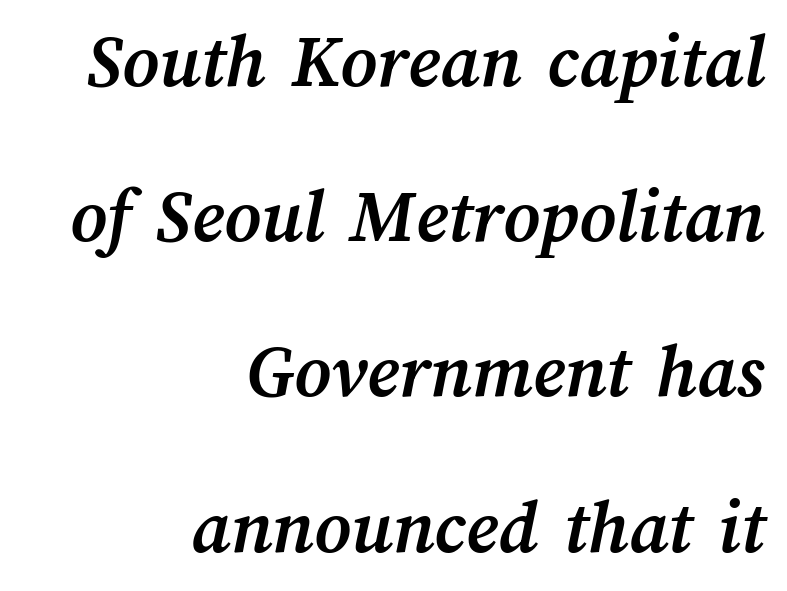
{"bold": "yes", "weight": "semibold", "width": "normal", "stroke_contrast": "medium", "x_height": "medium", "monospaced": "no", "underline": "no", "align": "right", "line_spacing": "loose", "line_spacing_ratio": 1.99, "letter_spacing": "normal", "letter_spacing_em": 0.0, "glyph_px": 78}
